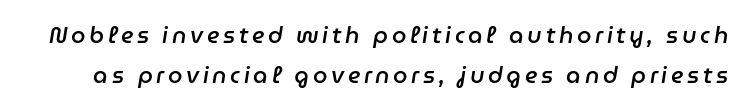
The image shows 23 px text type, italic (leaning right); set line spacing 1.73x, not underlined.
